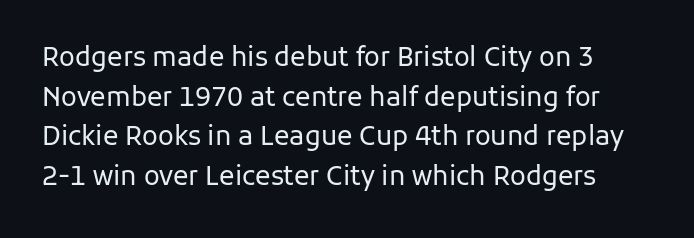
Q: Is the text bold? A: No.
Q: Is the text italic (slanted)? A: No, it is upright.
Q: Is the text underlined? A: No.
Q: Is the spacing between letters normal or unusually wide? A: Normal.
Q: Is the spacing between lines tight, normal or loose? A: Normal.
